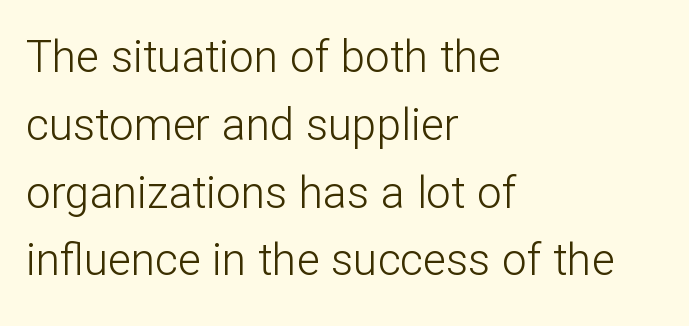
Casual observation: everything's shoved over to the left. The line texture is even and compact thanks to regular tracking. You can tell it's not italic because the verticals are truly vertical. The font is comparable to plain body text, perhaps lighter. Descender tails drop into unmarked territory. Each letter keeps its own natural width here, so spacing adapts to shape.
